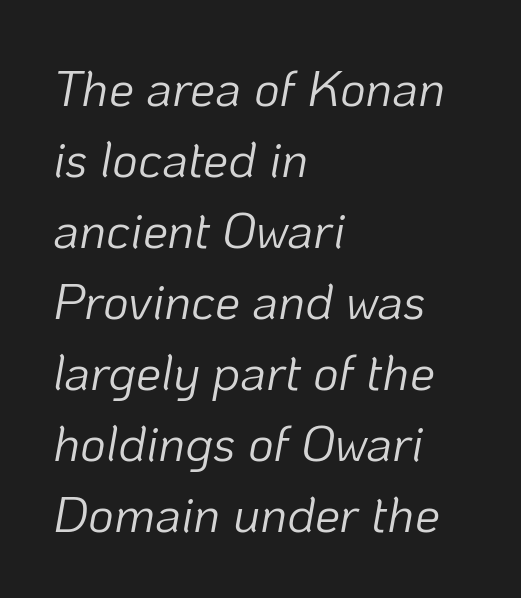
Honestly, the row spacing looks completely unremarkable. Posture: slanted. Nothing unusual about the tracking: characters are spaced as the font intends. Is this a fixed-width face? No — the glyphs have proportional, varying widths.
